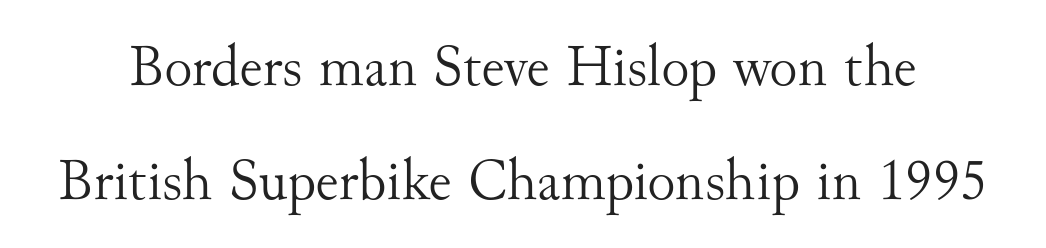
The image shows 59 px light serif type, upright; set loose line spacing (1.93x), normal letter spacing, not underlined; medium stroke contrast and a small x-height.
